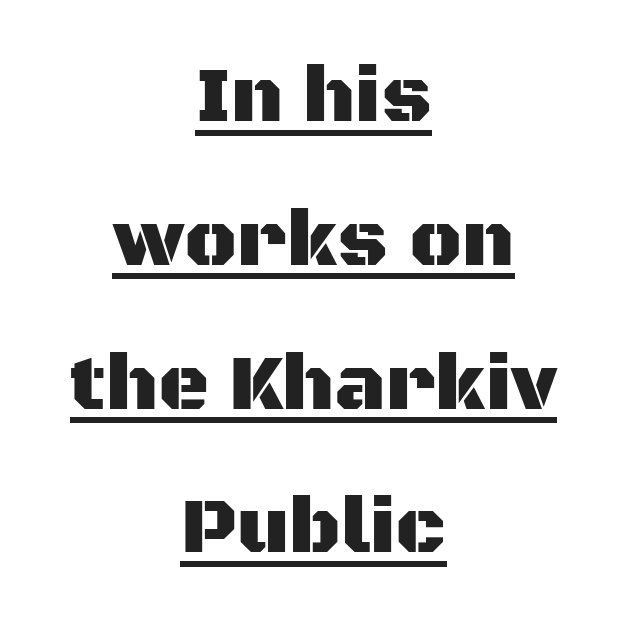
Q: Is the text italic (slanted)? A: No, it is upright.
Q: Is the typeface a serif or a sans-serif typeface? A: Sans-serif.
Q: Is the text underlined? A: Yes.
Q: How is the paragraph aligned? A: Centered.
Q: Is the spacing between letters normal or unusually wide? A: Normal.
Q: Width (condensed, normal, or wide)? A: Normal.
Q: Stroke contrast? A: Medium.
Q: x-height? A: Large.
Q: Monospaced? A: No.
